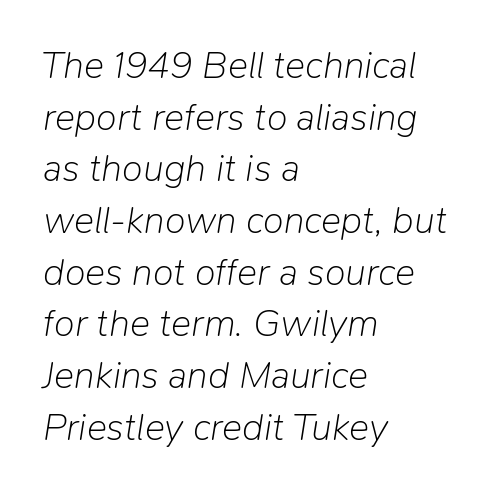
Q: Is the text bold? A: No.
Q: Is the text italic (slanted)? A: Yes, it leans right by about 9 degrees.
Q: Is the text underlined? A: No.
Q: How is the paragraph aligned? A: Left-aligned.
Q: Is the spacing between letters normal or unusually wide? A: Normal.
Q: Is the spacing between lines tight, normal or loose? A: Normal.
Q: Width (condensed, normal, or wide)? A: Normal.
Q: Stroke contrast? A: Low.
Q: x-height? A: Medium.
Q: Monospaced? A: No.
